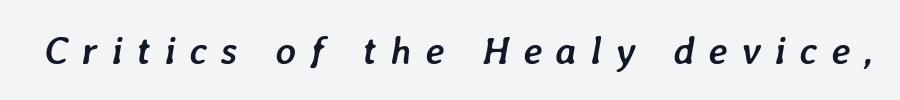
The image shows 39 px semibold type, italic (leaning right); set unusually wide letter spacing (+0.35 em), not underlined; low stroke contrast and a medium x-height.
